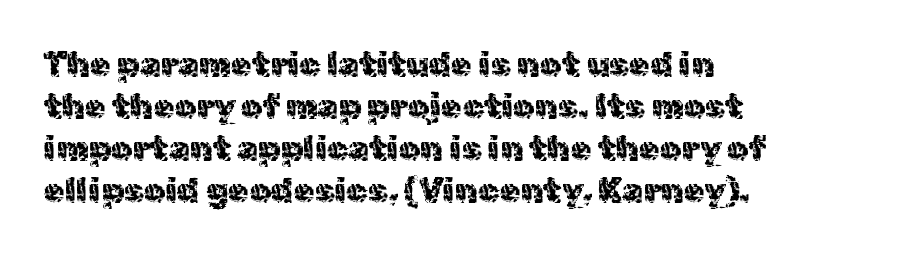
Q: Is the text bold? A: No.
Q: Is the text italic (slanted)? A: No, it is upright.
Q: Is the typeface a serif or a sans-serif typeface? A: Sans-serif.
Q: Is the text underlined? A: No.
Q: How is the paragraph aligned? A: Left-aligned.
Q: Is the spacing between letters normal or unusually wide? A: Normal.
Q: Width (condensed, normal, or wide)? A: Normal.
Q: x-height? A: Medium.
Q: Monospaced? A: No.
